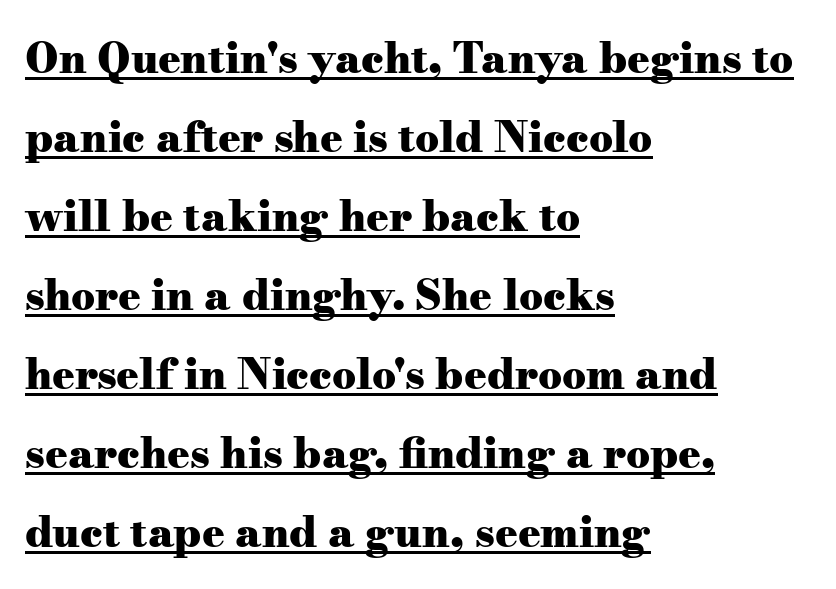
The image shows 42 px heavy, wide serif type, upright; set left-aligned, line spacing 1.88x, normal letter spacing, underlined; medium stroke contrast and a small x-height.
